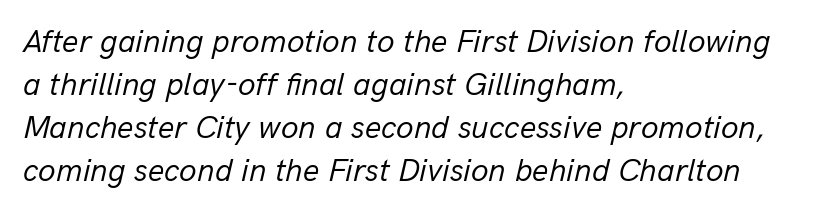
Q: Is the text bold? A: No.
Q: Is the text italic (slanted)? A: Yes, it leans right by about 13 degrees.
Q: Is the text underlined? A: No.
Q: How is the paragraph aligned? A: Left-aligned.
Q: Is the spacing between letters normal or unusually wide? A: Normal.
Q: Is the spacing between lines tight, normal or loose? A: Normal.
Q: Width (condensed, normal, or wide)? A: Normal.
Q: Stroke contrast? A: Low.
Q: x-height? A: Medium.
Q: Monospaced? A: No.
